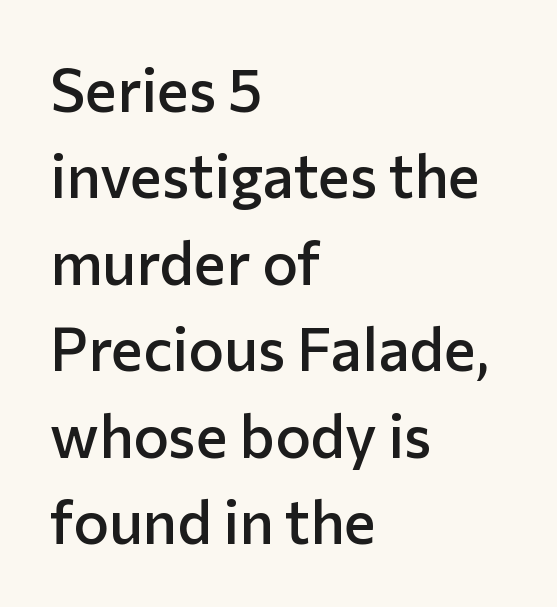
The passage shown is typed in a proportional face where columns would drift. Baseline-to-baseline distance is the conventional proportion of letter height. Look at the bottom of the vertical strokes: they stop flat, with no serifs. Weight: semibold (demi). Observe the ordinary spacing: letters are neighbours, not strangers.
